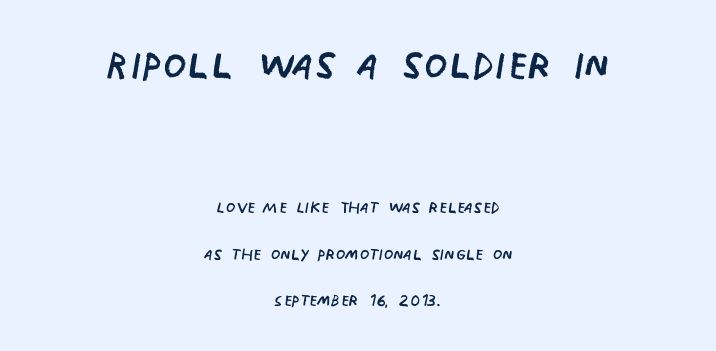
Q: Is the text bold? A: No.
Q: Is the typeface a serif or a sans-serif typeface? A: Sans-serif.
Q: Is the text underlined? A: No.
Q: How is the paragraph aligned? A: Centered.
Q: Is the spacing between letters normal or unusually wide? A: Normal.
Q: Is the spacing between lines tight, normal or loose? A: Loose.
Q: Which block of text is set in a larger size, the first (top) or the second (bottom)? A: The first (top) one.
Q: Width (condensed, normal, or wide)? A: Condensed.
Q: Stroke contrast? A: Low.
Q: x-height? A: Large.
Q: Monospaced? A: No.
